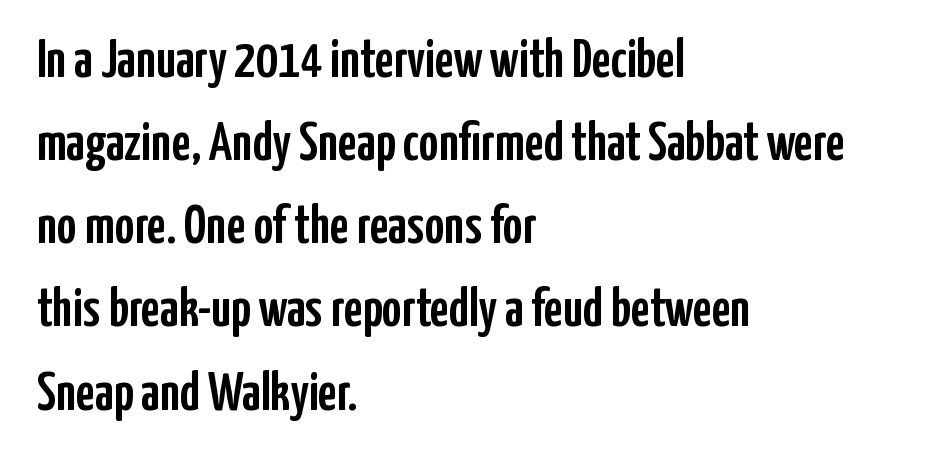
Q: Is the text italic (slanted)? A: No, it is upright.
Q: Is the typeface a serif or a sans-serif typeface? A: Sans-serif.
Q: Is the text underlined? A: No.
Q: How is the paragraph aligned? A: Left-aligned.
Q: Is the spacing between letters normal or unusually wide? A: Normal.
Q: Is the spacing between lines tight, normal or loose? A: Normal.
Q: Width (condensed, normal, or wide)? A: Condensed.
Q: Stroke contrast? A: Low.
Q: x-height? A: Medium.
Q: Monospaced? A: No.
